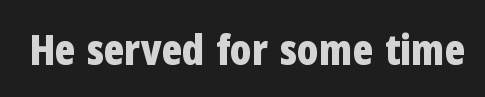
The image shows 43 px bold, condensed sans-serif type, upright; set normal letter spacing, not underlined; low stroke contrast and a medium x-height.
